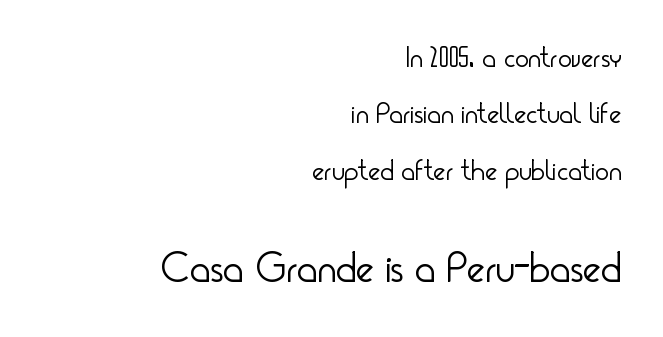
The characters are drawn with everyday or finer stroke widths. The letters advance in unequal steps, a hallmark of proportional type. No feet cap the strokes, marking this as sans-serif type. Posture: upright roman. The rendering enlarges the type as you move from the upper chunk to the lower.
